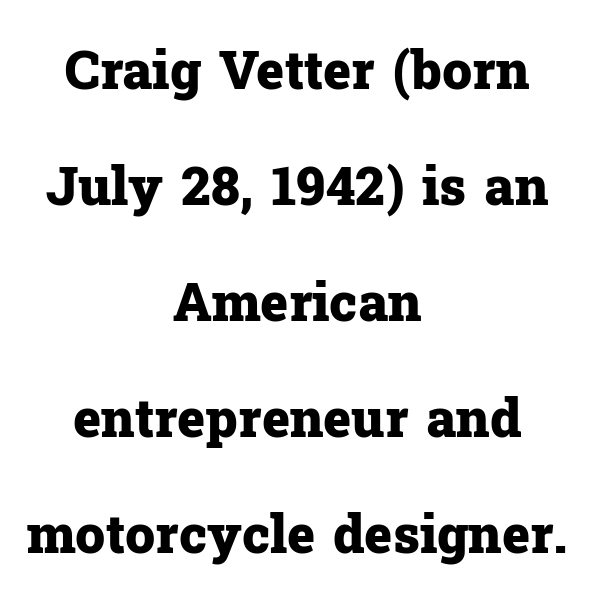
The image shows 53 px heavy serif type, upright; set centered, loose line spacing (2.19x), normal letter spacing, not underlined; low stroke contrast and a medium x-height.
